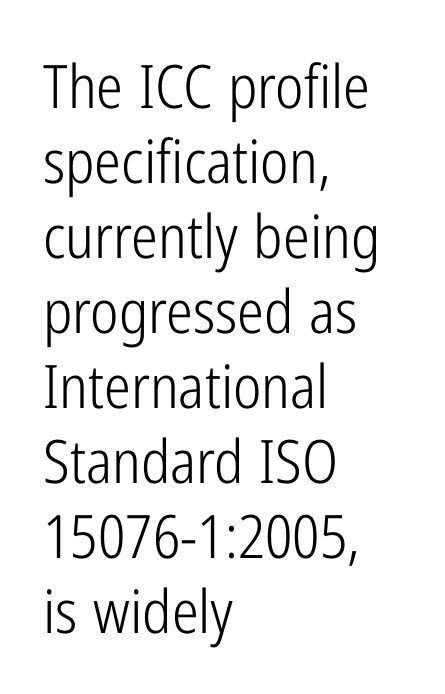
Stroke terminals: plain, sans-serif. The block of text has a typical density, with ordinary space between rows. Think of a printed novel: that variable character pitch is what you see here. Compared with a typical body face, this is equally light or lighter still. The paragraph shown leans on its left margin.
